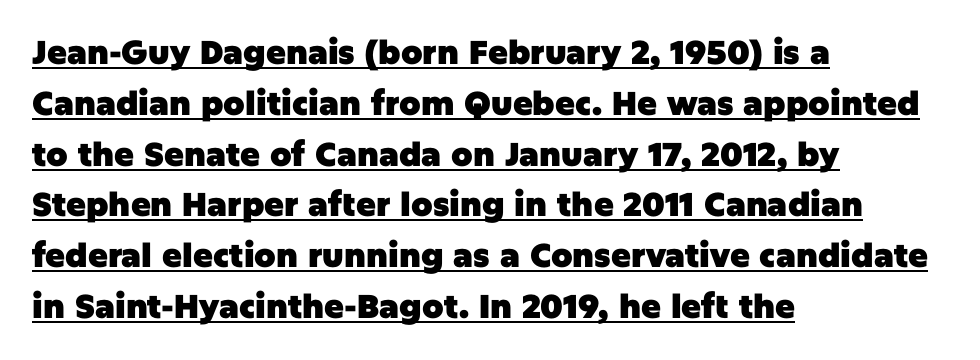
Q: Is the text bold? A: Yes.
Q: Is the text italic (slanted)? A: No, it is upright.
Q: Is the typeface a serif or a sans-serif typeface? A: Sans-serif.
Q: Is the text underlined? A: Yes.
Q: How is the paragraph aligned? A: Left-aligned.
Q: Is the spacing between letters normal or unusually wide? A: Normal.
Q: Is the spacing between lines tight, normal or loose? A: Normal.
Q: Width (condensed, normal, or wide)? A: Normal.
Q: Stroke contrast? A: Low.
Q: x-height? A: Large.
Q: Monospaced? A: No.
